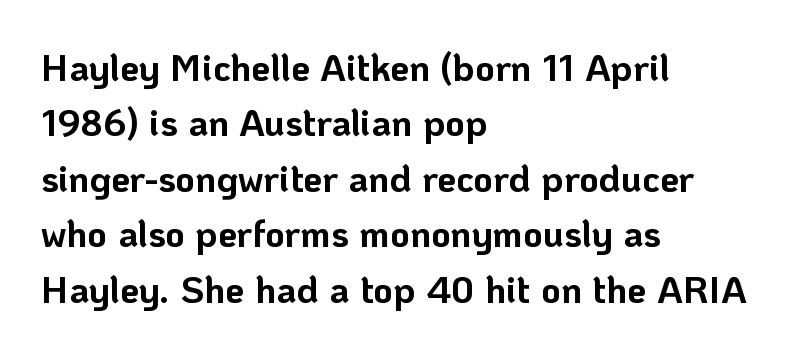
Q: Is the text bold? A: Yes.
Q: Is the text italic (slanted)? A: No, it is upright.
Q: Is the typeface a serif or a sans-serif typeface? A: Sans-serif.
Q: Is the text underlined? A: No.
Q: How is the paragraph aligned? A: Left-aligned.
Q: Is the spacing between letters normal or unusually wide? A: Normal.
Q: Is the spacing between lines tight, normal or loose? A: Normal.
Q: Width (condensed, normal, or wide)? A: Normal.
Q: Stroke contrast? A: Low.
Q: x-height? A: Medium.
Q: Monospaced? A: No.
